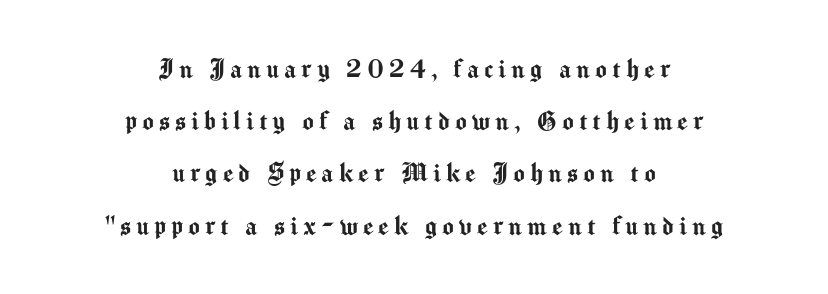
Q: Is the text italic (slanted)? A: No, it is upright.
Q: Is the typeface a serif or a sans-serif typeface? A: Sans-serif.
Q: Is the text underlined? A: No.
Q: How is the paragraph aligned? A: Centered.
Q: Width (condensed, normal, or wide)? A: Normal.
Q: Stroke contrast? A: Medium.
Q: x-height? A: Medium.
Q: Monospaced? A: No.
